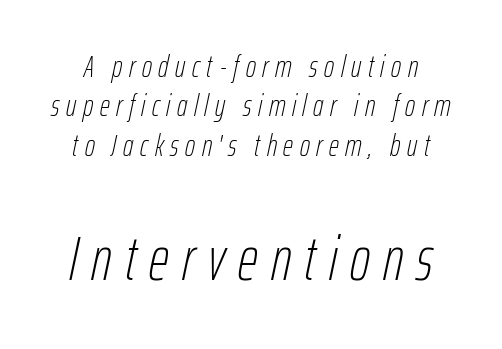
{"italic": "yes", "lean": "right", "slant_degrees": 12, "bold": "no", "weight": "thin", "width": "condensed", "stroke_contrast": "low", "x_height": "medium", "monospaced": "no", "underline": "no", "line_spacing": "normal", "line_spacing_ratio": 1.27, "letter_spacing": "wide", "letter_spacing_em": 0.21, "larger_block": "second", "size_ratio": 2.0, "glyph_px": 62}
